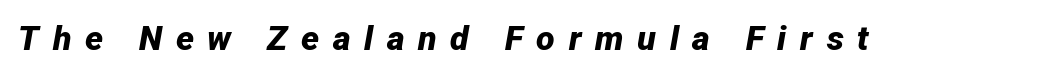
The image shows 34 px bold type, italic (leaning right); set unusually wide letter spacing (+0.4 em), not underlined; low stroke contrast and a medium x-height.
